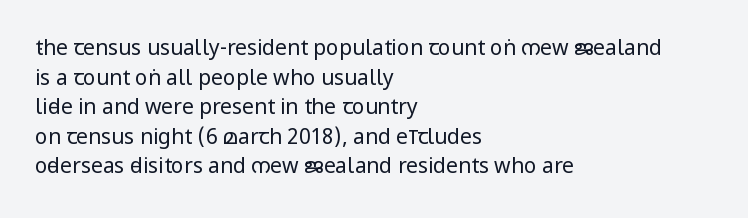
Quick note: underline off. Do the letters lean? They stand straight. The text block is weighted toward the left margin, trailing off unevenly rightward. This rendering leaves character spacing at its baseline value. Vertical spacing — default.
